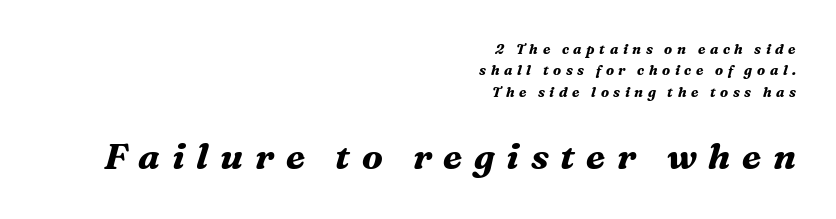
Q: Is the text bold? A: Yes.
Q: Is the text italic (slanted)? A: Yes, it leans right by about 16 degrees.
Q: Is the typeface a serif or a sans-serif typeface? A: Serif.
Q: Is the text underlined? A: No.
Q: How is the paragraph aligned? A: Right-aligned.
Q: Is the spacing between letters normal or unusually wide? A: Unusually wide.
Q: Is the spacing between lines tight, normal or loose? A: Normal.
Q: Which block of text is set in a larger size, the first (top) or the second (bottom)? A: The second (bottom) one.
Q: Width (condensed, normal, or wide)? A: Normal.
Q: Stroke contrast? A: Medium.
Q: x-height? A: Medium.
Q: Monospaced? A: No.
